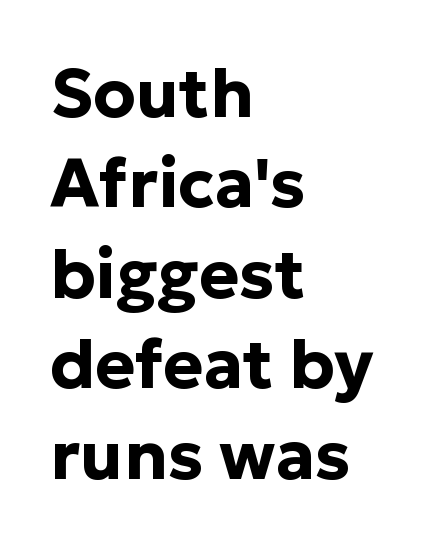
Q: Is the text bold? A: Yes.
Q: Is the text italic (slanted)? A: No, it is upright.
Q: Is the typeface a serif or a sans-serif typeface? A: Sans-serif.
Q: Is the text underlined? A: No.
Q: How is the paragraph aligned? A: Left-aligned.
Q: Is the spacing between letters normal or unusually wide? A: Normal.
Q: Is the spacing between lines tight, normal or loose? A: Normal.
Q: Width (condensed, normal, or wide)? A: Normal.
Q: Stroke contrast? A: Low.
Q: x-height? A: Medium.
Q: Monospaced? A: No.
